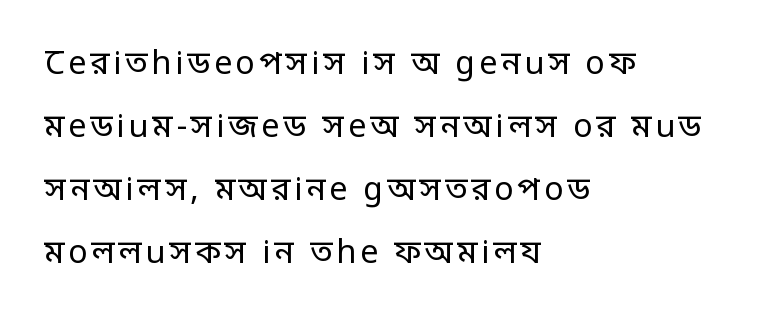
The image shows 32 px regular-weight, condensed sans-serif type, upright; set left-aligned, loose line spacing (1.97x), not underlined; low stroke contrast.
